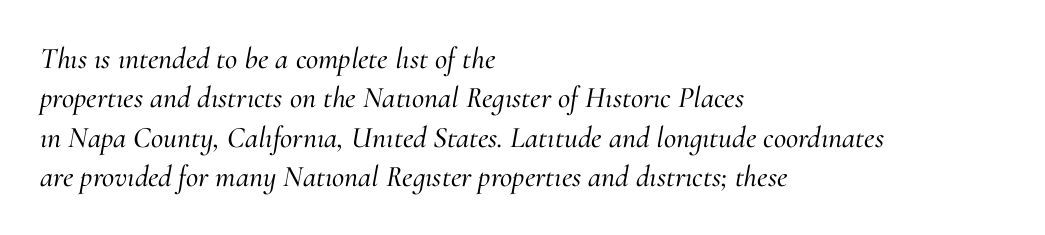
Q: Is the text italic (slanted)? A: Yes, it leans right by about 10 degrees.
Q: Is the typeface a serif or a sans-serif typeface? A: Serif.
Q: Is the text underlined? A: No.
Q: How is the paragraph aligned? A: Left-aligned.
Q: Is the spacing between letters normal or unusually wide? A: Normal.
Q: Is the spacing between lines tight, normal or loose? A: Normal.
Q: Width (condensed, normal, or wide)? A: Normal.
Q: Stroke contrast? A: Medium.
Q: x-height? A: Small.
Q: Monospaced? A: No.
